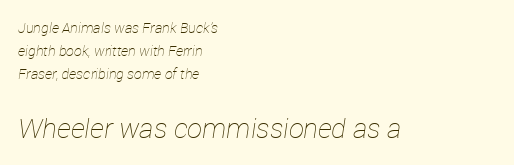
Line spacing here is normal. No chunkiness to these letters — they're not bold. Rendered with sloped, italic letterforms. What stands out about the letter spacing? Nothing — it is the standard amount.
